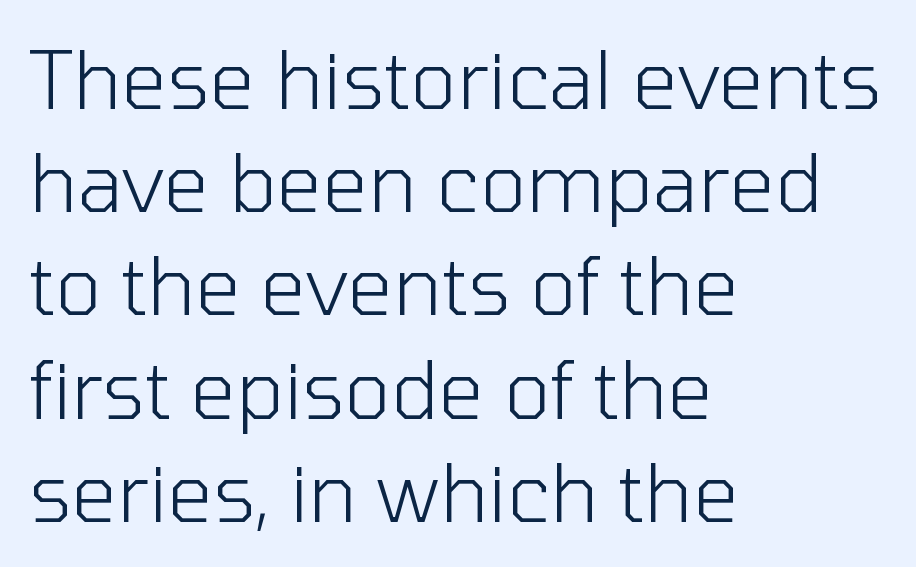
{"serif": "no", "italic": "no", "bold": "no", "weight": "light", "width": "normal", "stroke_contrast": "low", "x_height": "medium", "monospaced": "no", "underline": "no", "align": "left", "line_spacing": "normal", "line_spacing_ratio": 1.29, "letter_spacing": "normal", "letter_spacing_em": 0.0, "glyph_px": 80}
